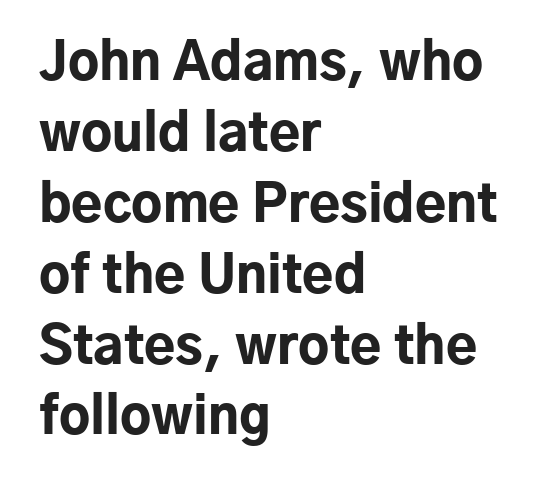
The image shows 51 px bold sans-serif type, upright; set left-aligned, normal line spacing (1.39x), normal letter spacing, not underlined; low stroke contrast and a medium x-height.
